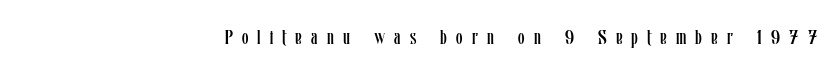
{"italic": "no", "bold": "no", "underline": "no", "align": "right", "letter_spacing": "wide", "letter_spacing_em": 0.44, "glyph_px": 21}
